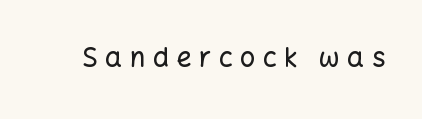
Q: Is the text italic (slanted)? A: No, it is upright.
Q: Is the text underlined? A: No.
Q: Is the spacing between letters normal or unusually wide? A: Unusually wide.
